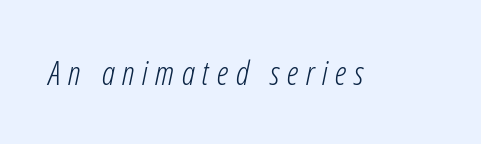
Each row of text sits above clean, open space. Glyph-to-glyph distance is far greater than everyday printed text. These lines are rendered in a variable-pitch font. It's the slanting kind of type. The strokes are not fattened; the text isn't bold.
